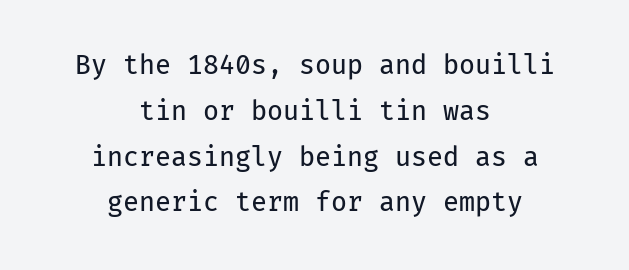
{"italic": "no", "bold": "no", "underline": "no", "align": "center", "line_spacing_ratio": 1.76, "letter_spacing": "normal", "letter_spacing_em": 0.0, "glyph_px": 26}
